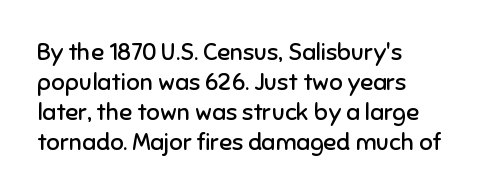
Q: Is the text bold? A: No.
Q: Is the text italic (slanted)? A: No, it is upright.
Q: Is the text underlined? A: No.
Q: How is the paragraph aligned? A: Left-aligned.
Q: Is the spacing between letters normal or unusually wide? A: Normal.
Q: Is the spacing between lines tight, normal or loose? A: Normal.
